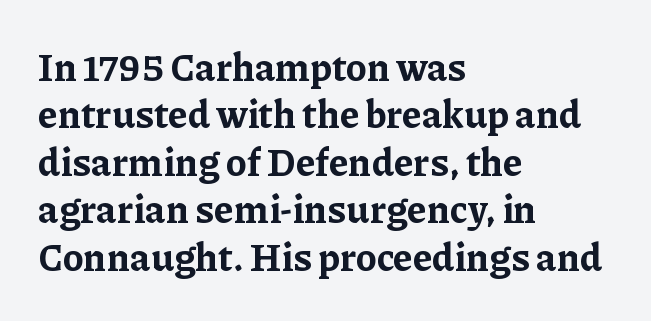
Q: Is the text bold? A: Yes.
Q: Is the text italic (slanted)? A: No, it is upright.
Q: Is the typeface a serif or a sans-serif typeface? A: Serif.
Q: Is the text underlined? A: No.
Q: How is the paragraph aligned? A: Left-aligned.
Q: Is the spacing between letters normal or unusually wide? A: Normal.
Q: Is the spacing between lines tight, normal or loose? A: Normal.
Q: Width (condensed, normal, or wide)? A: Normal.
Q: Stroke contrast? A: Low.
Q: x-height? A: Medium.
Q: Monospaced? A: No.
